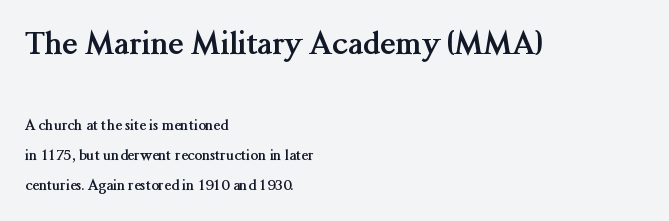
The baseline area is clear. In terms of posture, this sample is upright. The block sitting higher on the canvas is the one with enlarged characters. The passage shown is typed in a proportional face where columns would drift. Leftover space on each line is placed entirely after the last word. Each word holds together tightly as a unit, with standard inter-letter gaps.
